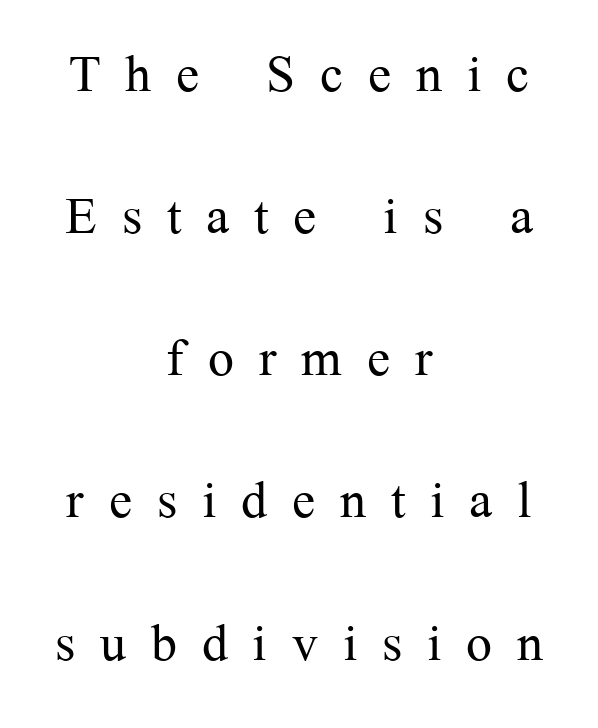
The face used here is seriffed, in the tradition of book romans. The rendering uses a large line-height, opening up the rows. Descender tails drop into unmarked territory. The type is letterspaced generously, with wide tracking. Here the designer chose a conventional face with non-uniform glyph widths.
